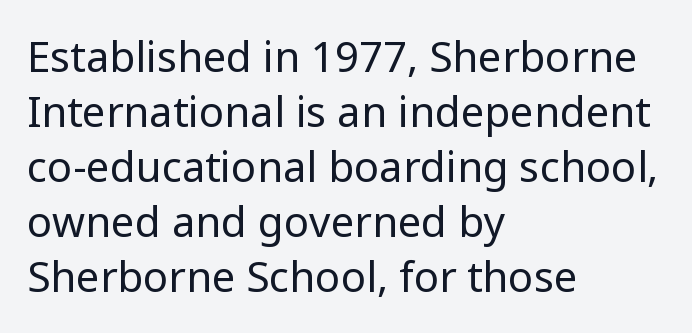
The image shows 42 px regular-weight sans-serif type, upright; set left-aligned, normal line spacing (1.31x), normal letter spacing, not underlined; low stroke contrast and a medium x-height.
